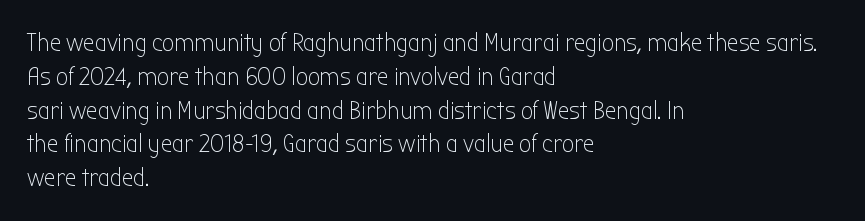
Descenders are the only things crossing below the line. Vertical strokes here are truly vertical. Compared with typical paragraphs, the rows here are spaced about the same. The setting favours the left margin, as ordinary paragraphs usually do.
